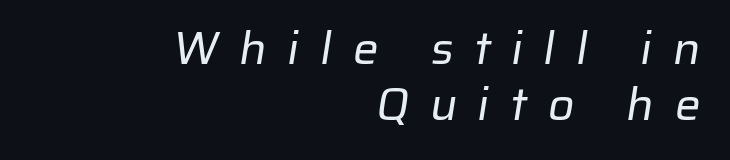
{"serif": "no", "bold": "no", "weight": "regular", "width": "normal", "stroke_contrast": "low", "x_height": "medium", "monospaced": "no", "underline": "no", "align": "right", "line_spacing_ratio": 1.21, "letter_spacing": "wide", "letter_spacing_em": 0.45, "glyph_px": 46}
